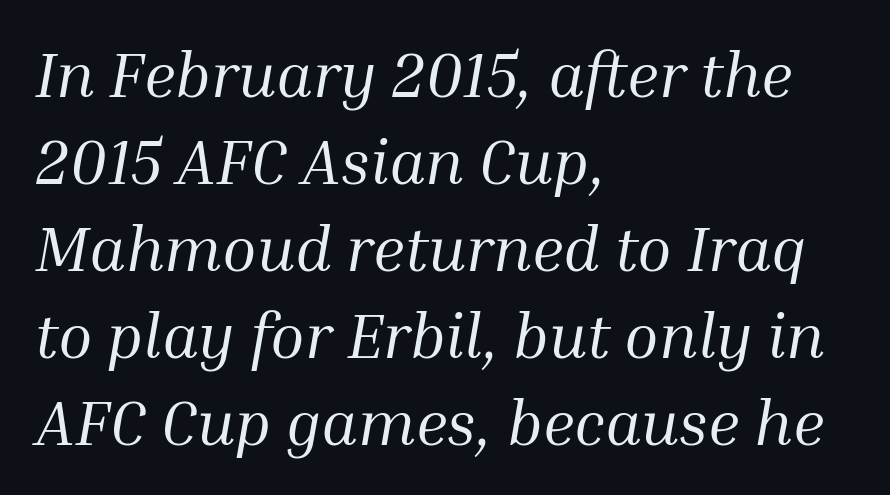
Note: serifs present on the glyphs. Characters are canted at an angle relative to the baseline's perpendicular. The zone under the glyphs is completely vacant. How are the letters spaced? Ordinarily, with no added tracking.
